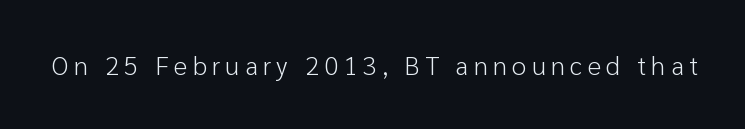
The image shows 26 px text type, upright; set unusually wide letter spacing (+0.2 em), not underlined.
